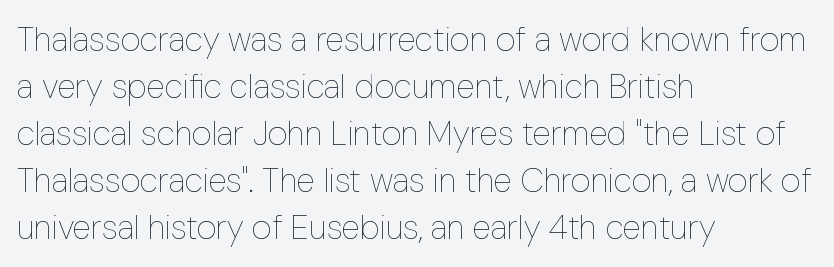
Q: Is the text bold? A: No.
Q: Is the text italic (slanted)? A: No, it is upright.
Q: Is the text underlined? A: No.
Q: How is the paragraph aligned? A: Left-aligned.
Q: Is the spacing between letters normal or unusually wide? A: Normal.
Q: Is the spacing between lines tight, normal or loose? A: Normal.
Q: Width (condensed, normal, or wide)? A: Condensed.
Q: Stroke contrast? A: Low.
Q: x-height? A: Medium.
Q: Monospaced? A: No.
